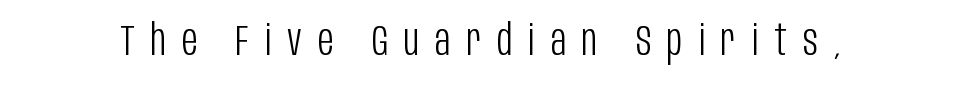
{"serif": "no", "italic": "no", "bold": "no", "weight": "light", "width": "condensed", "stroke_contrast": "low", "x_height": "large", "monospaced": "no", "underline": "no", "letter_spacing": "wide", "letter_spacing_em": 0.37, "glyph_px": 43}
